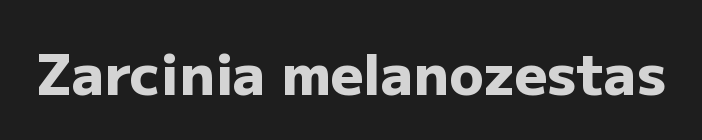
Caption: bold face, heavy strokes. Vertical strokes here are truly vertical. Tracking here is standard; glyphs follow each other at the usual distance. These lines are rendered in a variable-pitch font. Descender tails drop into unmarked territory. These lines are composed in type without serifs.
